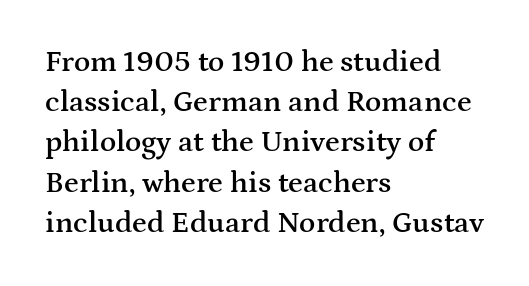
Quick note: underline off. The lettering holds an erect, upright posture throughout. Honestly, the row spacing looks completely unremarkable. Type style note: has serifs. Compared with a centered layout, this one pins lines to the left instead.
